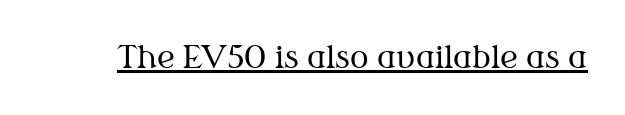
Q: Is the text bold? A: No.
Q: Is the text italic (slanted)? A: No, it is upright.
Q: Is the typeface a serif or a sans-serif typeface? A: Serif.
Q: Is the text underlined? A: Yes.
Q: Is the spacing between letters normal or unusually wide? A: Normal.
Q: Width (condensed, normal, or wide)? A: Normal.
Q: Stroke contrast? A: Medium.
Q: x-height? A: Medium.
Q: Monospaced? A: No.
